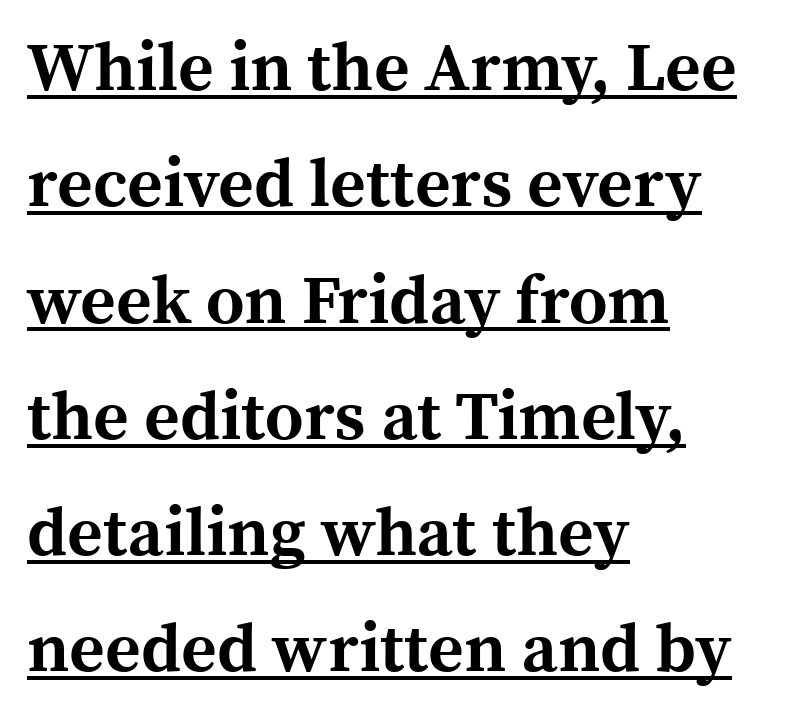
The characters display serif detailing at their extremities. Quick note: not italic, upright. The face used here is proportionally spaced, like ordinary book or web type. This sample is left-justified, so line endings fall wherever the words run out. Thick stems and heavy bowls — unmistakably bold.
